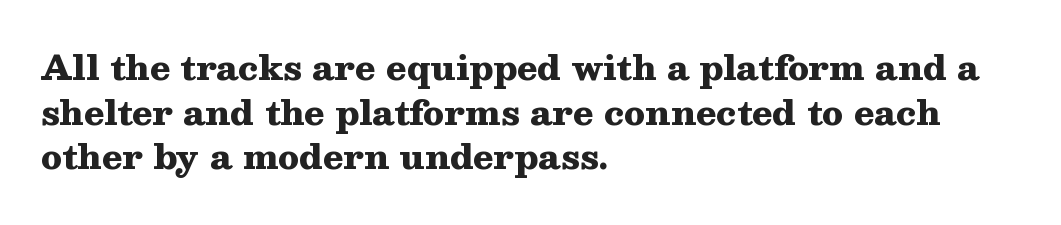
{"serif": "yes", "italic": "no", "bold": "yes", "weight": "heavy", "width": "wide", "stroke_contrast": "medium", "x_height": "medium", "monospaced": "no", "underline": "no", "align": "left", "line_spacing": "normal", "line_spacing_ratio": 1.31, "letter_spacing": "normal", "letter_spacing_em": 0.0, "glyph_px": 34}
